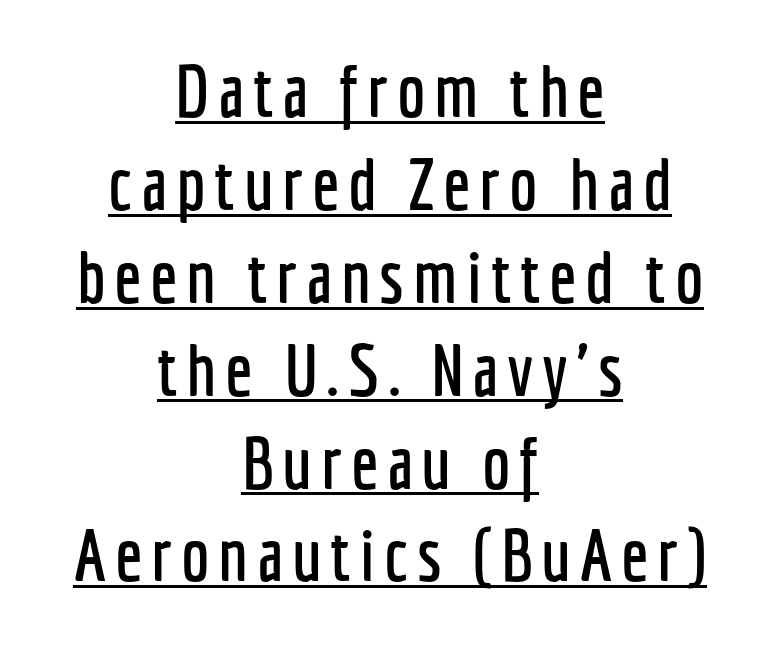
{"serif": "no", "italic": "no", "width": "condensed", "stroke_contrast": "low", "x_height": "medium", "monospaced": "no", "underline": "yes", "align": "center", "line_spacing": "normal", "line_spacing_ratio": 1.29, "glyph_px": 72}
